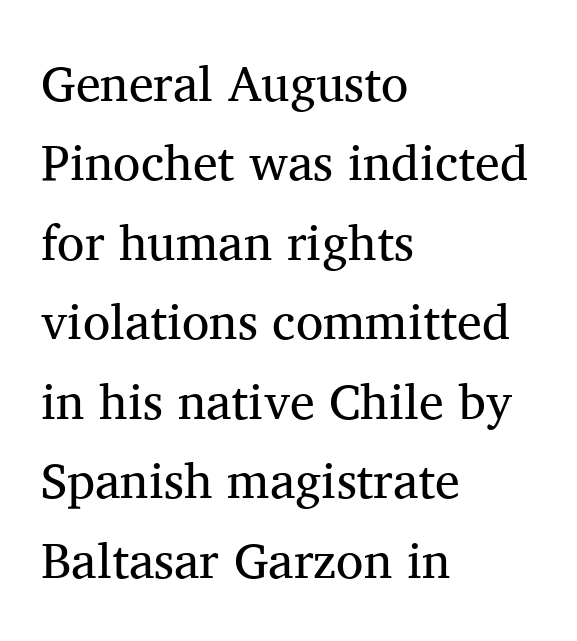
{"serif": "yes", "italic": "no", "bold": "no", "weight": "regular", "width": "normal", "stroke_contrast": "medium", "x_height": "medium", "monospaced": "no", "underline": "no", "align": "left", "line_spacing": "normal", "line_spacing_ratio": 1.59, "letter_spacing": "normal", "letter_spacing_em": 0.0, "glyph_px": 50}
